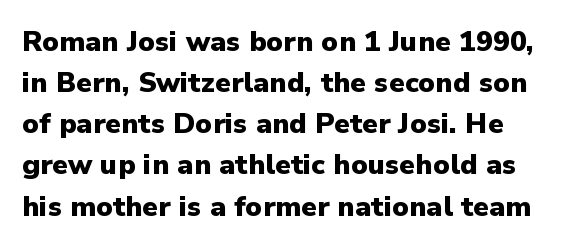
The image shows 28 px heavy sans-serif type, upright; set left-aligned, normal line spacing (1.47x), normal letter spacing, not underlined; low stroke contrast and a medium x-height.
